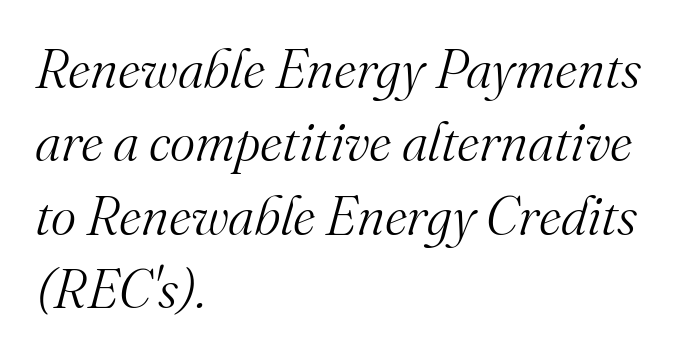
{"serif": "yes", "italic": "yes", "lean": "right", "slant_degrees": 16, "bold": "no", "weight": "light", "width": "normal", "stroke_contrast": "medium", "x_height": "small", "monospaced": "no", "underline": "no", "align": "left", "line_spacing": "normal", "line_spacing_ratio": 1.36, "letter_spacing": "normal", "letter_spacing_em": 0.0, "glyph_px": 54}
